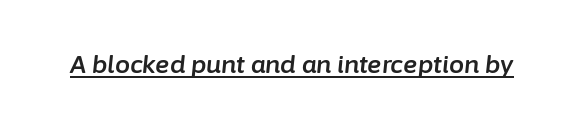
{"italic": "yes", "lean": "right", "slant_degrees": 6, "underline": "yes", "letter_spacing": "normal", "letter_spacing_em": 0.0, "glyph_px": 24}
